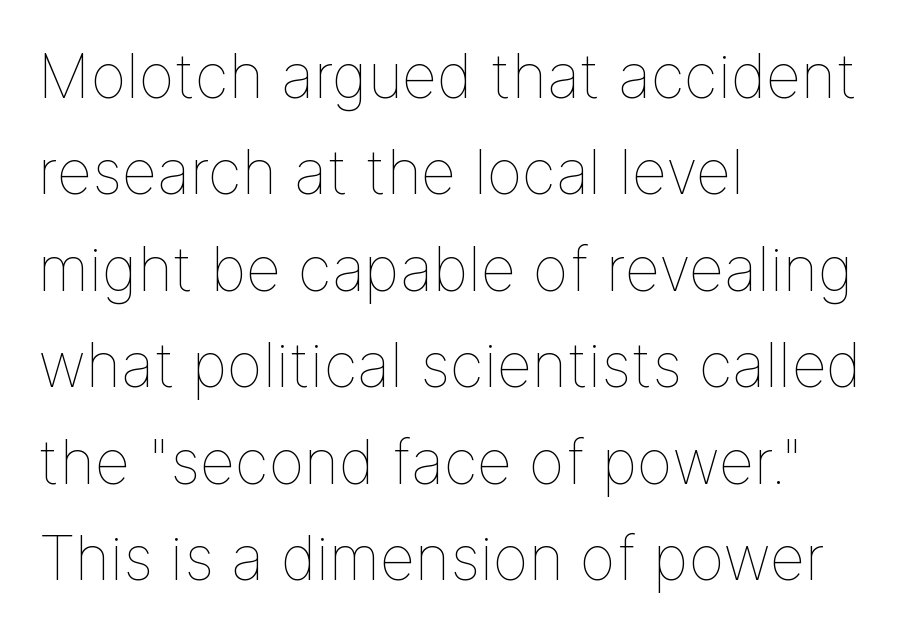
{"italic": "no", "bold": "no", "weight": "thin", "width": "normal", "stroke_contrast": "low", "x_height": "medium", "monospaced": "no", "underline": "no", "align": "left", "line_spacing": "normal", "line_spacing_ratio": 1.58, "letter_spacing": "normal", "letter_spacing_em": 0.0, "glyph_px": 61}
